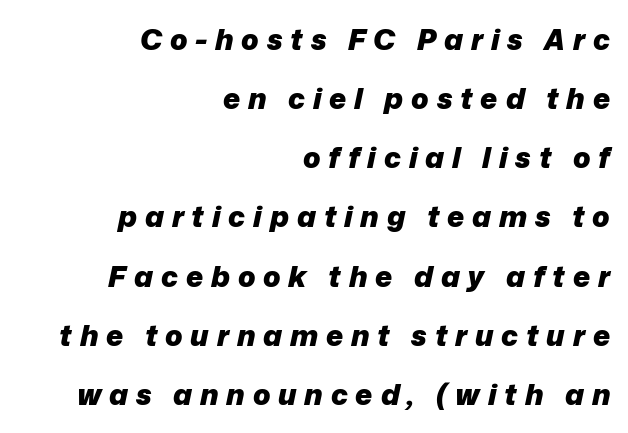
{"italic": "yes", "lean": "right", "slant_degrees": 12, "bold": "yes", "weight": "heavy", "width": "normal", "stroke_contrast": "low", "x_height": "medium", "monospaced": "no", "underline": "no", "align": "right", "line_spacing": "loose", "line_spacing_ratio": 2.04, "letter_spacing": "wide", "letter_spacing_em": 0.27, "glyph_px": 29}
